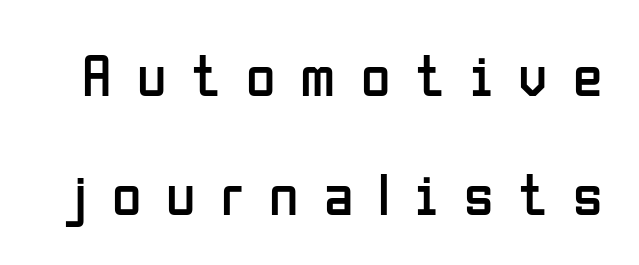
The image shows 60 px regular-weight, condensed sans-serif type, upright; set loose line spacing (1.99x), unusually wide letter spacing (+0.42 em), not underlined; low stroke contrast and a medium x-height.
